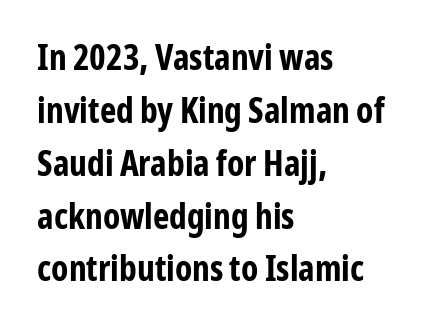
Do the characters align in a grid? No, the font is proportional. The letterforms sit shoulder to shoulder at normal distance. Nothing sits at the stroke ends, so this counts as sans-serif. Honestly, there is no underline to notice here at all.
